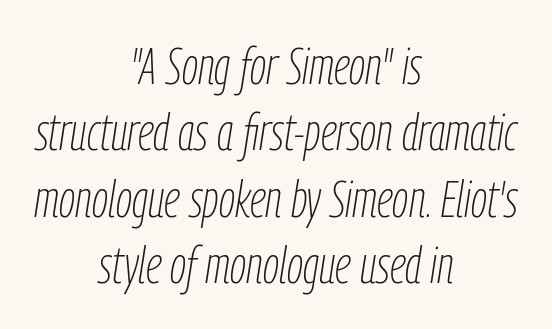
{"italic": "yes", "lean": "right", "slant_degrees": 9, "bold": "no", "weight": "thin", "width": "condensed", "stroke_contrast": "low", "x_height": "medium", "monospaced": "no", "underline": "no", "align": "center", "line_spacing": "normal", "line_spacing_ratio": 1.3, "letter_spacing": "normal", "letter_spacing_em": 0.0, "glyph_px": 51}
